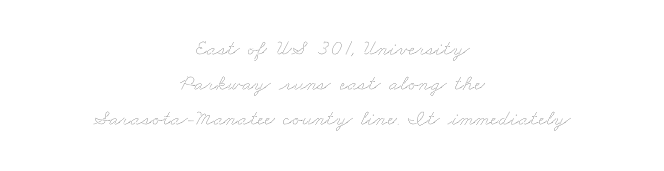
{"bold": "no", "underline": "no", "align": "center", "line_spacing": "normal", "line_spacing_ratio": 1.58, "letter_spacing": "normal", "letter_spacing_em": 0.0, "glyph_px": 22}
